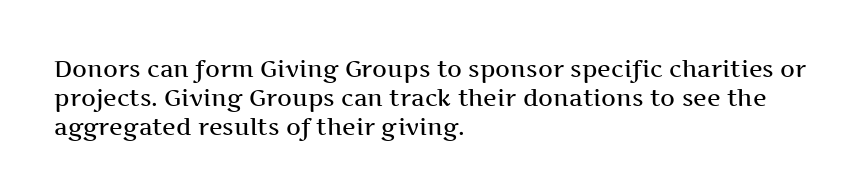
Q: Is the text bold? A: Semi-bold.
Q: Is the text italic (slanted)? A: No, it is upright.
Q: Is the text underlined? A: No.
Q: How is the paragraph aligned? A: Left-aligned.
Q: Is the spacing between letters normal or unusually wide? A: Normal.
Q: Is the spacing between lines tight, normal or loose? A: Normal.
